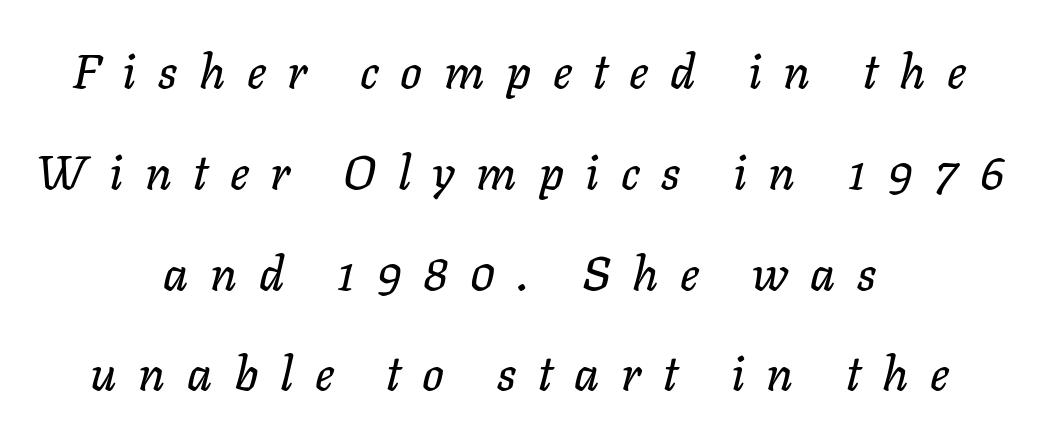
The image shows 48 px text type, italic (leaning right); set centered, loose line spacing (2.1x), unusually wide letter spacing (+0.45 em), not underlined; low stroke contrast and a medium x-height.
